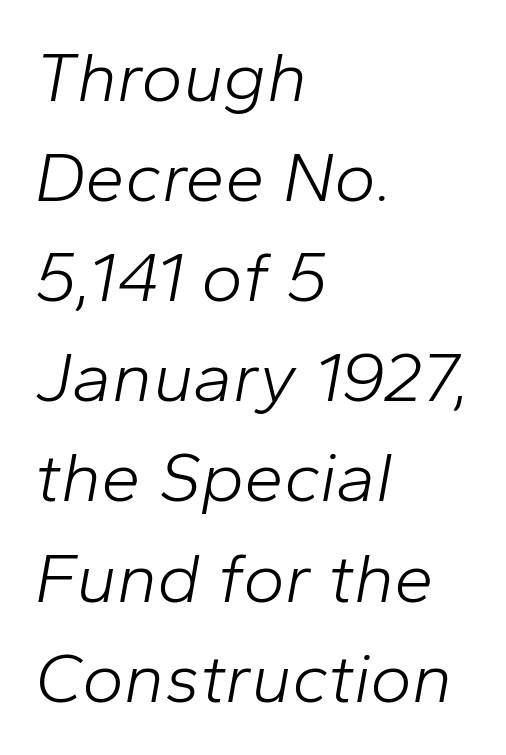
In terms of leading, this rendering sits right in the middle. Every row of glyphs begins at an identical x-position on the left. The type is set solid horizontally, with unmodified tracking. Italic? Definitely — the glyphs are oblique. Unmarked baselines from the first word to the last.
